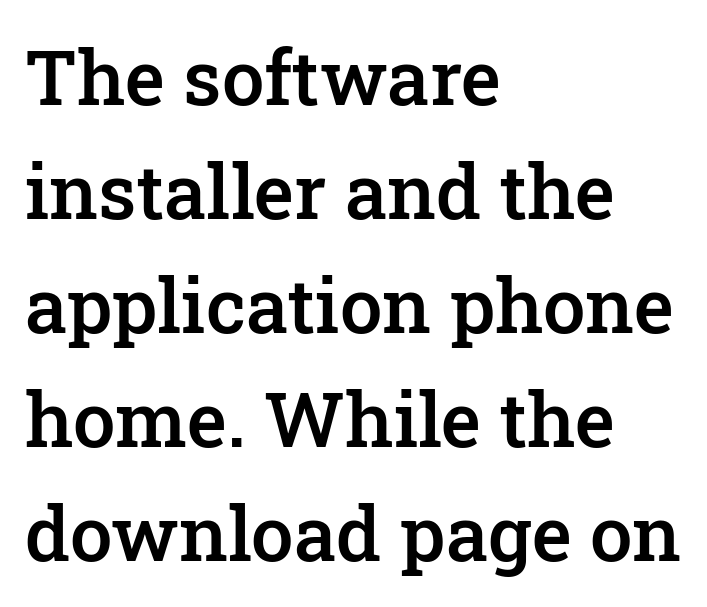
{"serif": "yes", "italic": "no", "bold": "semi", "weight": "semibold", "width": "normal", "stroke_contrast": "low", "x_height": "medium", "monospaced": "no", "underline": "no", "align": "left", "line_spacing": "normal", "line_spacing_ratio": 1.5, "letter_spacing": "normal", "letter_spacing_em": 0.0, "glyph_px": 76}
